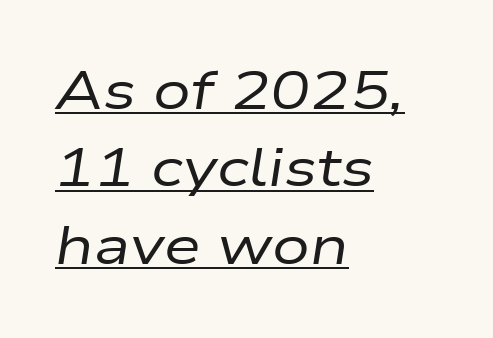
{"italic": "yes", "lean": "right", "slant_degrees": 9, "bold": "no", "weight": "regular", "width": "wide", "stroke_contrast": "low", "x_height": "medium", "monospaced": "no", "underline": "yes", "align": "left", "line_spacing": "normal", "line_spacing_ratio": 1.46, "letter_spacing": "normal", "letter_spacing_em": 0.0, "glyph_px": 53}
